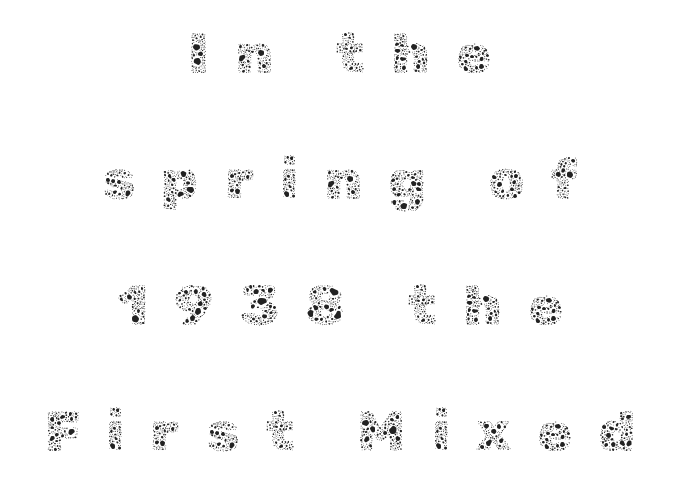
Q: Is the text bold? A: No.
Q: Is the text italic (slanted)? A: No, it is upright.
Q: Is the text underlined? A: No.
Q: How is the paragraph aligned? A: Centered.
Q: Is the spacing between letters normal or unusually wide? A: Unusually wide.
Q: Is the spacing between lines tight, normal or loose? A: Loose.
Q: Width (condensed, normal, or wide)? A: Normal.
Q: x-height? A: Medium.
Q: Monospaced? A: No.
